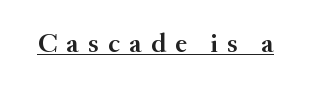
{"italic": "no", "bold": "semi", "underline": "yes", "letter_spacing": "wide", "letter_spacing_em": 0.34, "glyph_px": 27}
